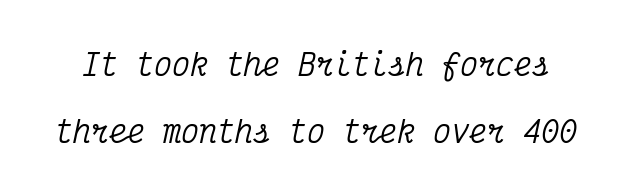
Q: Is the text italic (slanted)? A: Yes, it leans right by about 12 degrees.
Q: Is the typeface a serif or a sans-serif typeface? A: Serif.
Q: Is the text underlined? A: No.
Q: Is the spacing between letters normal or unusually wide? A: Normal.
Q: Is the spacing between lines tight, normal or loose? A: Loose.
Q: Width (condensed, normal, or wide)? A: Condensed.
Q: Stroke contrast? A: Medium.
Q: x-height? A: Medium.
Q: Monospaced? A: Yes.
